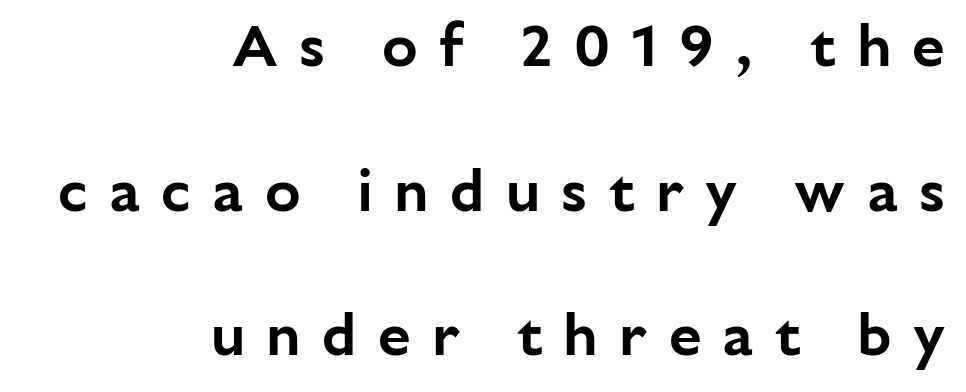
Plain, unruled lines of type. The lettering holds an erect, upright posture throughout. Note the varied advance widths — an 'i' is clearly narrower than an 'm'. Stroke terminals: plain, sans-serif.
